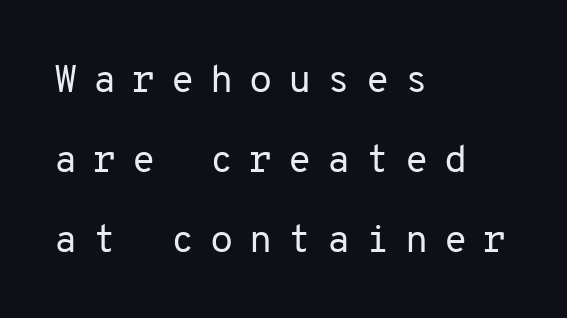
Q: Is the text bold? A: No.
Q: Is the text italic (slanted)? A: No, it is upright.
Q: Is the typeface a serif or a sans-serif typeface? A: Sans-serif.
Q: Is the text underlined? A: No.
Q: How is the paragraph aligned? A: Left-aligned.
Q: Is the spacing between letters normal or unusually wide? A: Unusually wide.
Q: Is the spacing between lines tight, normal or loose? A: Loose.
Q: Width (condensed, normal, or wide)? A: Normal.
Q: Stroke contrast? A: Low.
Q: x-height? A: Medium.
Q: Monospaced? A: Yes.
